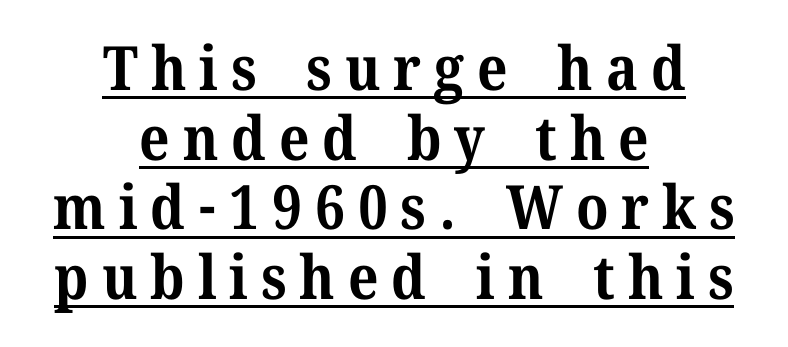
Q: Is the text bold? A: Yes.
Q: Is the text italic (slanted)? A: No, it is upright.
Q: Is the typeface a serif or a sans-serif typeface? A: Serif.
Q: Is the text underlined? A: Yes.
Q: How is the paragraph aligned? A: Centered.
Q: Is the spacing between letters normal or unusually wide? A: Unusually wide.
Q: Is the spacing between lines tight, normal or loose? A: Tight.
Q: Width (condensed, normal, or wide)? A: Normal.
Q: Stroke contrast? A: Medium.
Q: x-height? A: Medium.
Q: Monospaced? A: No.
